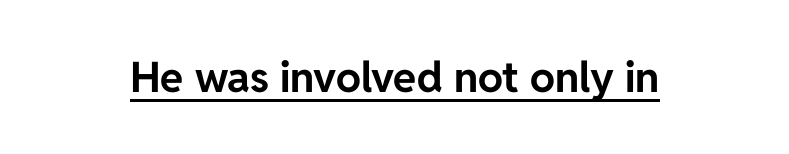
Q: Is the text bold? A: Yes.
Q: Is the text italic (slanted)? A: No, it is upright.
Q: Is the typeface a serif or a sans-serif typeface? A: Sans-serif.
Q: Is the text underlined? A: Yes.
Q: Is the spacing between letters normal or unusually wide? A: Normal.
Q: Width (condensed, normal, or wide)? A: Normal.
Q: Stroke contrast? A: Low.
Q: x-height? A: Medium.
Q: Monospaced? A: No.
